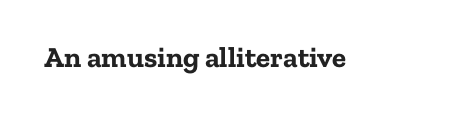
Q: Is the text bold? A: Yes.
Q: Is the text italic (slanted)? A: No, it is upright.
Q: Is the typeface a serif or a sans-serif typeface? A: Serif.
Q: Is the text underlined? A: No.
Q: Is the spacing between letters normal or unusually wide? A: Normal.
Q: Width (condensed, normal, or wide)? A: Normal.
Q: Stroke contrast? A: Low.
Q: x-height? A: Medium.
Q: Monospaced? A: No.
